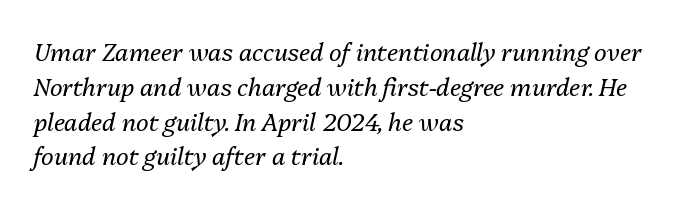
Underline: absent. In CSS terms this would be text-align: left. Notice how descenders clear the ascenders below comfortably — that's standard leading. The face used here is rendered with its standard letterfit. The lettering tilts uniformly, giving the passage an italic look.
